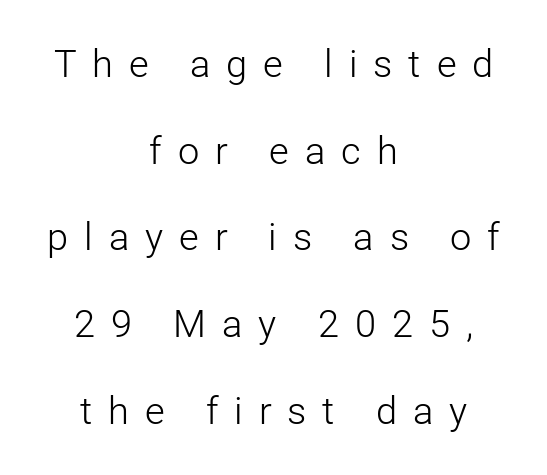
The area under the type is left untouched. Bold? No — there's no thickening of the strokes. Vertical spacing — loose. I'd call this a sans setting — the letters go barefoot.
